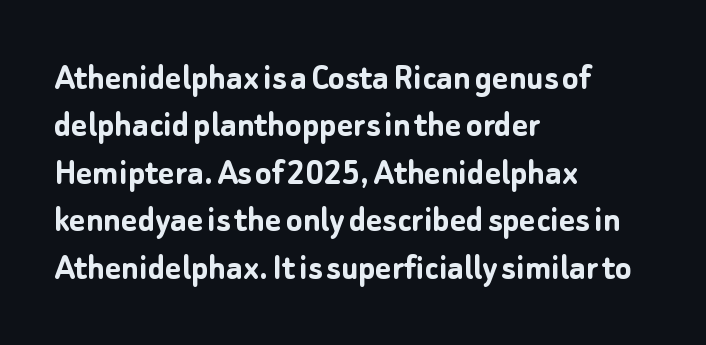
{"serif": "no", "italic": "no", "bold": "yes", "weight": "semibold", "width": "normal", "stroke_contrast": "low", "x_height": "medium", "monospaced": "no", "underline": "no", "align": "left", "line_spacing": "normal", "line_spacing_ratio": 1.25, "letter_spacing": "normal", "letter_spacing_em": 0.0, "glyph_px": 38}
